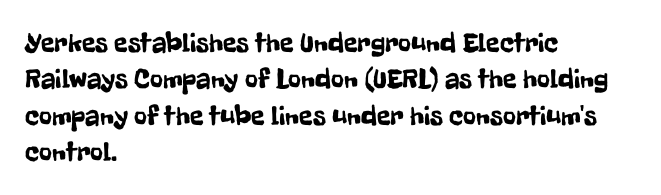
The image shows 28 px condensed sans-serif type, upright; set left-aligned, normal line spacing (1.3x), normal letter spacing, not underlined; low stroke contrast and a medium x-height.
